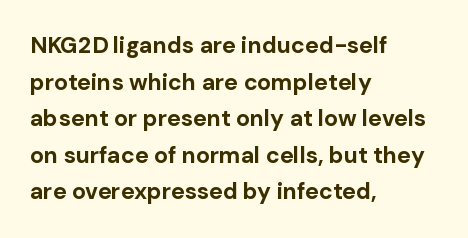
Visually the block forms a straight wall on the left and a jagged coastline on the right. The letters are bold, with thick, heavy strokes. The gap between lines stays unmarked. This sample keeps an unexceptional amount of space between lines. The horizontal fit of the characters is conventional and even. Vertical strokes here are truly vertical.
